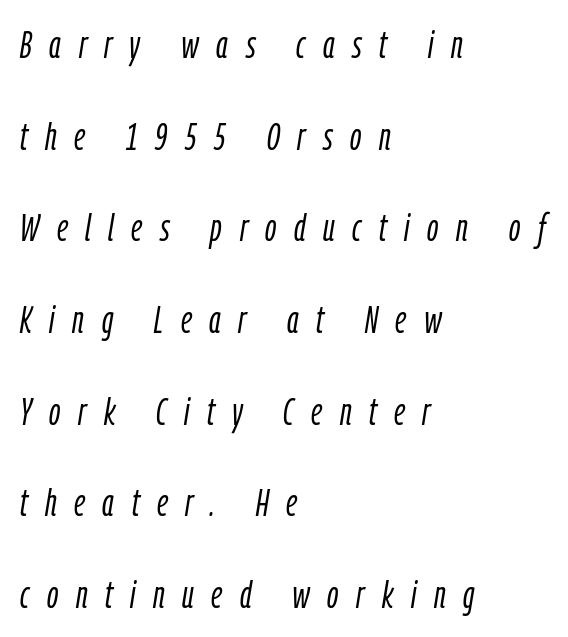
Honestly, there is no underline to notice here at all. Weight: regular or lighter. Layout note: lines flush left. Horizontal bands of white between lines are thick stripes. You could not count columns in this text — the font is proportionally spaced.
